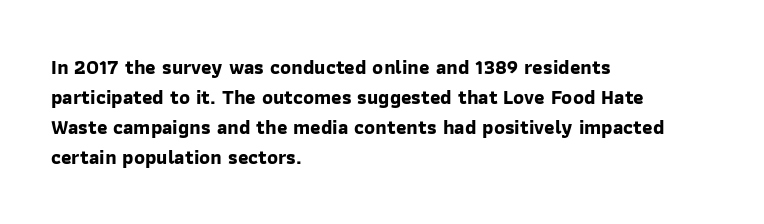
In terms of leading, this rendering sits right in the middle. Heft: maximum for text — a bold. Underlining? Definitely not there. This rendering leaves character spacing at its baseline value. Reading down the block, your eye returns to a fixed left position each line.
